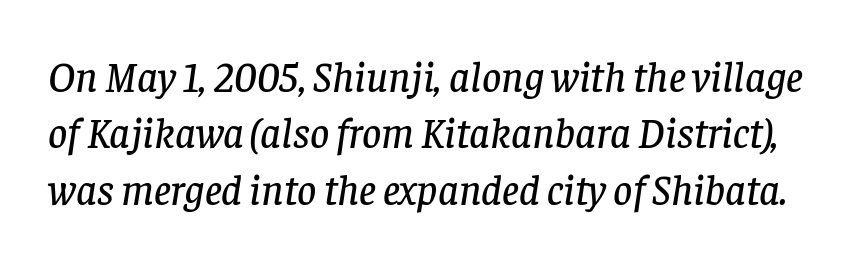
{"serif": "yes", "italic": "yes", "lean": "right", "slant_degrees": 8, "width": "normal", "stroke_contrast": "low", "x_height": "large", "monospaced": "no", "underline": "no", "line_spacing": "normal", "line_spacing_ratio": 1.34, "letter_spacing": "normal", "letter_spacing_em": 0.0, "glyph_px": 42}
